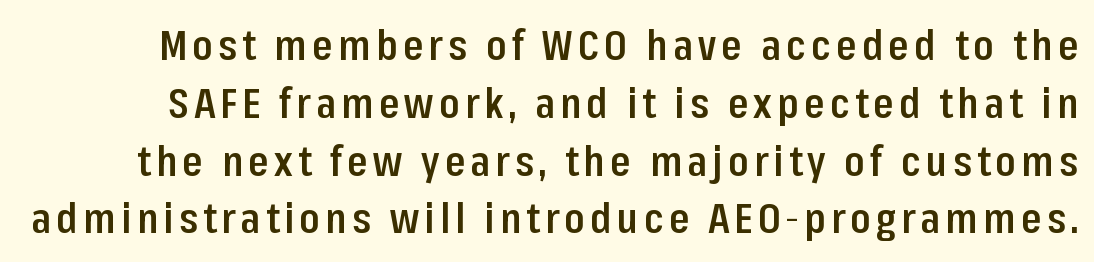
The image shows 41 px semibold, condensed sans-serif type, upright; set normal line spacing (1.41x), not underlined; low stroke contrast and a medium x-height.
